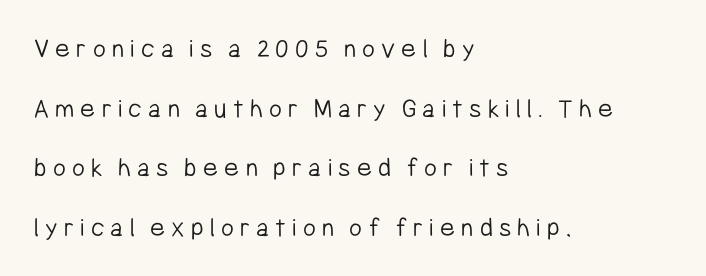
The weight would be labelled regular, book, light, or lighter still. Summary of vertical rhythm: relaxed, with wide interline spacing. Posture: vertical. The tracking reads as deliberately expanded to a designer's eye.
